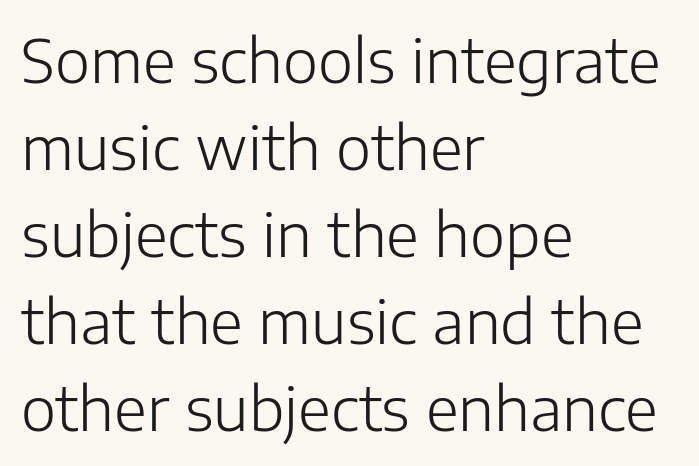
{"serif": "no", "italic": "no", "bold": "no", "weight": "light", "width": "normal", "stroke_contrast": "low", "x_height": "medium", "monospaced": "no", "underline": "no", "align": "left", "line_spacing": "normal", "line_spacing_ratio": 1.45, "letter_spacing": "normal", "letter_spacing_em": 0.0, "glyph_px": 60}
